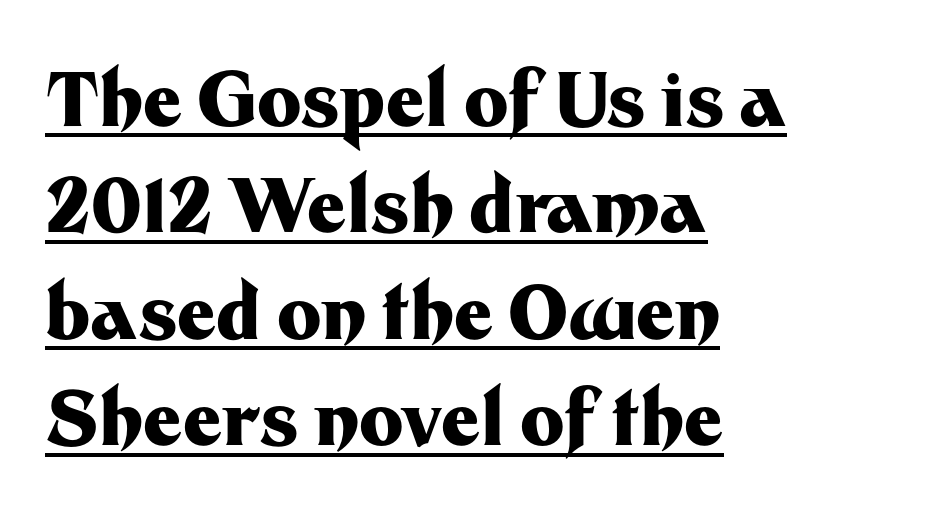
{"serif": "no", "italic": "no", "bold": "yes", "weight": "heavy", "width": "normal", "stroke_contrast": "medium", "x_height": "medium", "monospaced": "no", "underline": "yes", "align": "left", "line_spacing": "normal", "line_spacing_ratio": 1.42, "letter_spacing": "normal", "letter_spacing_em": 0.0, "glyph_px": 75}
